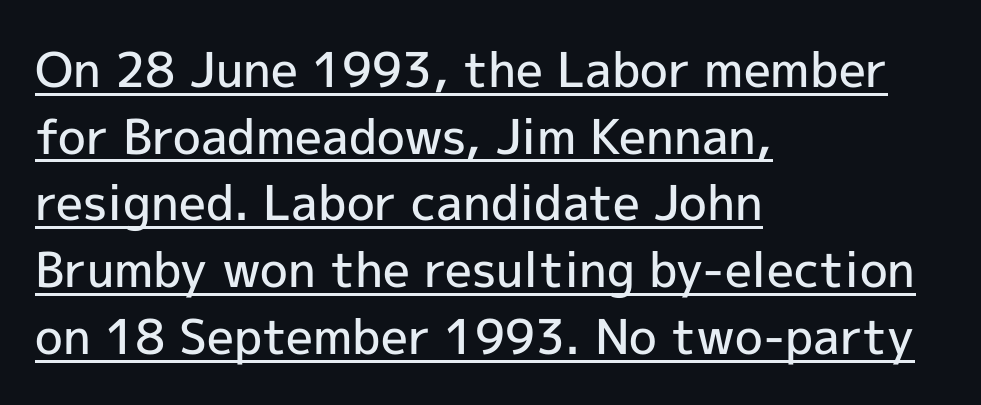
{"serif": "no", "italic": "no", "bold": "semi", "weight": "semibold", "width": "normal", "x_height": "medium", "monospaced": "no", "underline": "yes", "align": "left", "line_spacing": "normal", "line_spacing_ratio": 1.39, "letter_spacing": "normal", "letter_spacing_em": 0.0, "glyph_px": 48}
